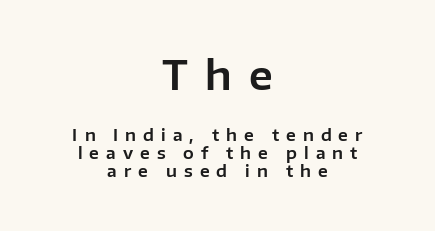
The image shows 39 px sans-serif type, upright; set centered, tight line spacing (1.13x), unusually wide letter spacing (+0.44 em), not underlined; the first (top) block is 2.44x larger; low stroke contrast and a medium x-height.
